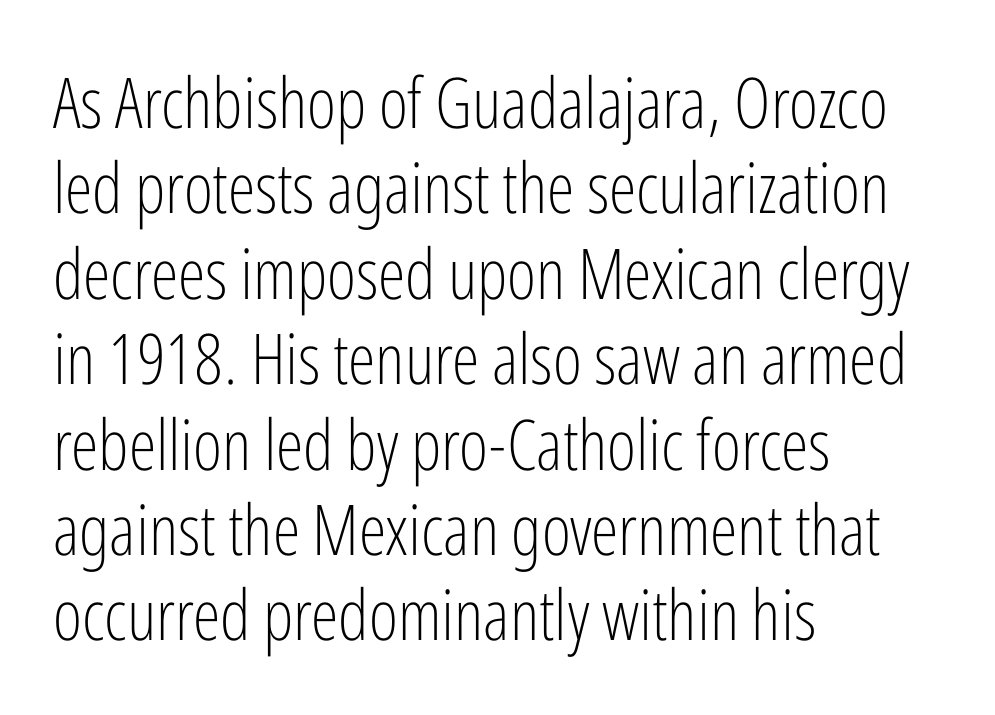
{"serif": "no", "italic": "no", "bold": "no", "weight": "light", "width": "condensed", "stroke_contrast": "low", "x_height": "medium", "monospaced": "no", "underline": "no", "align": "left", "line_spacing_ratio": 1.22, "letter_spacing": "normal", "letter_spacing_em": 0.0, "glyph_px": 70}
